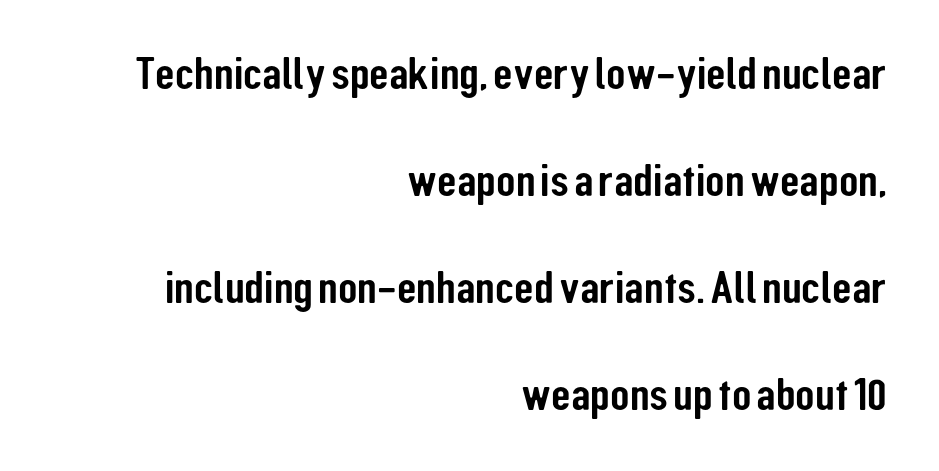
{"serif": "no", "italic": "no", "width": "condensed", "stroke_contrast": "low", "x_height": "medium", "monospaced": "no", "underline": "no", "align": "right", "line_spacing": "loose", "line_spacing_ratio": 2.38, "letter_spacing": "normal", "letter_spacing_em": 0.0, "glyph_px": 45}
